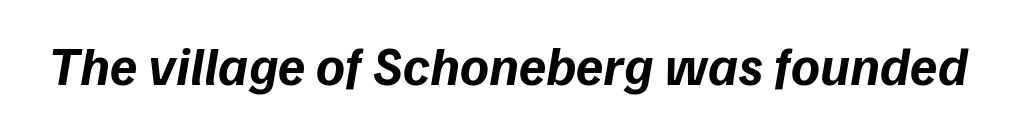
{"italic": "yes", "lean": "right", "slant_degrees": 9, "bold": "yes", "weight": "bold", "width": "normal", "stroke_contrast": "low", "x_height": "medium", "monospaced": "no", "underline": "no", "letter_spacing": "normal", "letter_spacing_em": 0.0, "glyph_px": 55}
